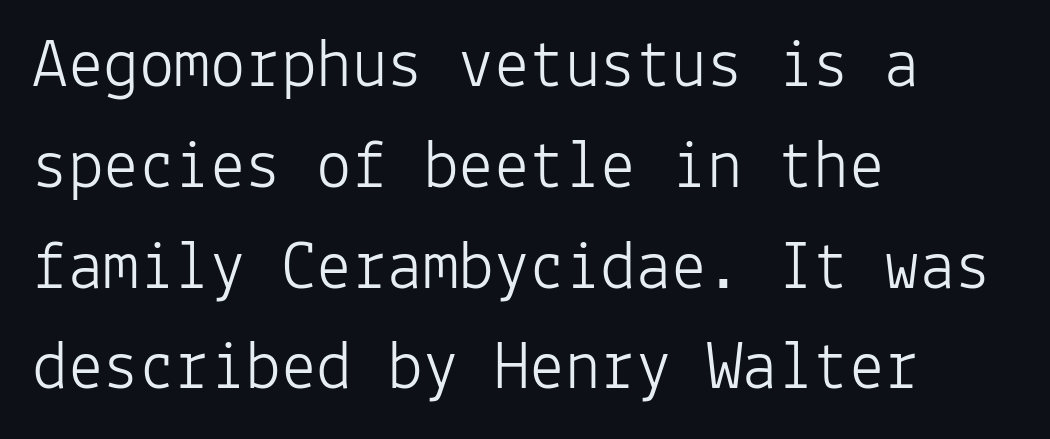
Q: Is the text bold? A: No.
Q: Is the text italic (slanted)? A: No, it is upright.
Q: Is the typeface a serif or a sans-serif typeface? A: Sans-serif.
Q: Is the text underlined? A: No.
Q: How is the paragraph aligned? A: Left-aligned.
Q: Is the spacing between letters normal or unusually wide? A: Normal.
Q: Is the spacing between lines tight, normal or loose? A: Normal.
Q: Width (condensed, normal, or wide)? A: Normal.
Q: Stroke contrast? A: Low.
Q: x-height? A: Medium.
Q: Monospaced? A: Yes.
